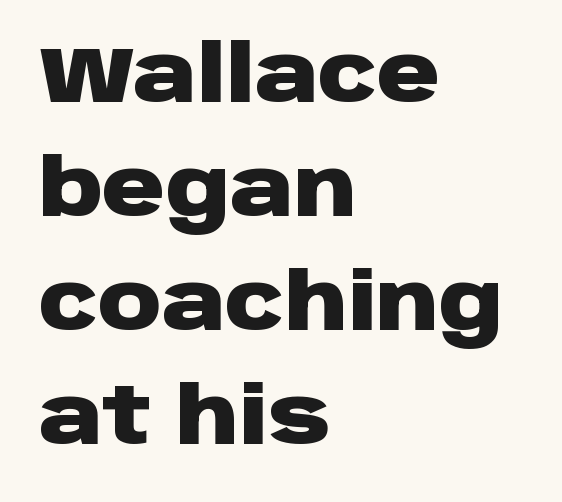
Q: Is the text bold? A: Yes.
Q: Is the text italic (slanted)? A: No, it is upright.
Q: Is the typeface a serif or a sans-serif typeface? A: Sans-serif.
Q: Is the text underlined? A: No.
Q: How is the paragraph aligned? A: Left-aligned.
Q: Is the spacing between letters normal or unusually wide? A: Normal.
Q: Is the spacing between lines tight, normal or loose? A: Normal.
Q: Width (condensed, normal, or wide)? A: Wide.
Q: Stroke contrast? A: Low.
Q: x-height? A: Large.
Q: Monospaced? A: No.
